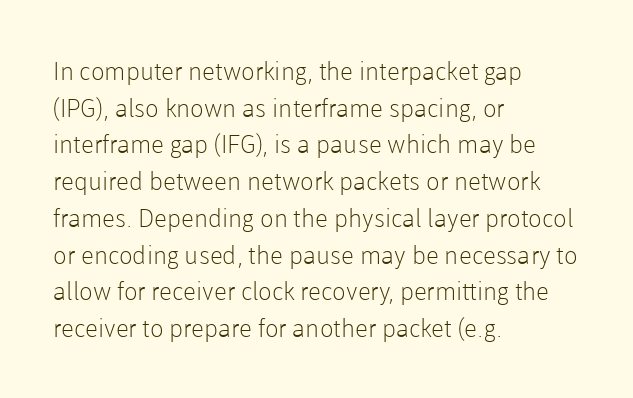
Weight: in the light-to-regular range. In CSS terms this would be text-align: left. The letters stand straight up with perfectly vertical stems. Each new line begins a customary step beneath the previous one. Characters follow at the spacing the type designer built in.
